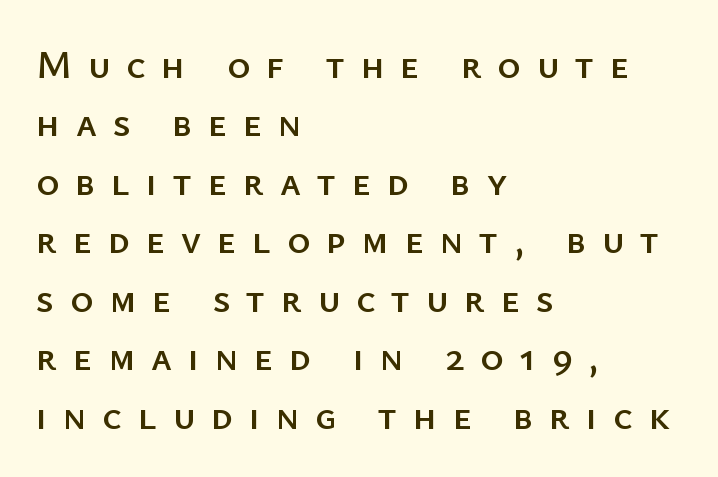
Q: Is the text italic (slanted)? A: No, it is upright.
Q: Is the typeface a serif or a sans-serif typeface? A: Sans-serif.
Q: Is the text underlined? A: No.
Q: How is the paragraph aligned? A: Left-aligned.
Q: Is the spacing between letters normal or unusually wide? A: Unusually wide.
Q: Is the spacing between lines tight, normal or loose? A: Normal.
Q: Width (condensed, normal, or wide)? A: Normal.
Q: Stroke contrast? A: Low.
Q: x-height? A: Medium.
Q: Monospaced? A: No.
